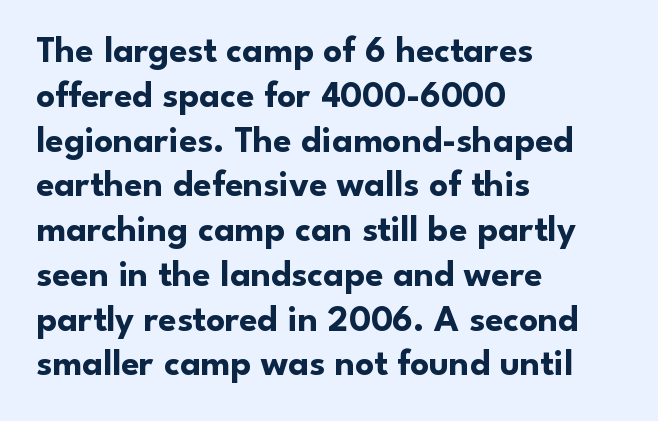
Q: Is the text bold? A: Yes.
Q: Is the text italic (slanted)? A: No, it is upright.
Q: Is the typeface a serif or a sans-serif typeface? A: Sans-serif.
Q: Is the text underlined? A: No.
Q: How is the paragraph aligned? A: Left-aligned.
Q: Is the spacing between letters normal or unusually wide? A: Normal.
Q: Width (condensed, normal, or wide)? A: Normal.
Q: Stroke contrast? A: Low.
Q: x-height? A: Small.
Q: Monospaced? A: No.
